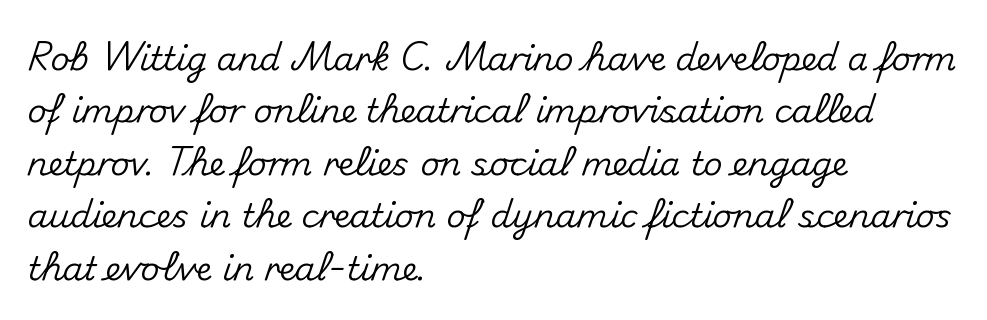
These lines are rendered in a variable-pitch font. The face used here is a sans, in the tradition of grotesques and geometrics. Leading matches the norm, producing a regular column. Casual observation: everything's shoved over to the left. The strip under each line holds only bare page. Does extra space separate the letters? No, they use regular spacing.
